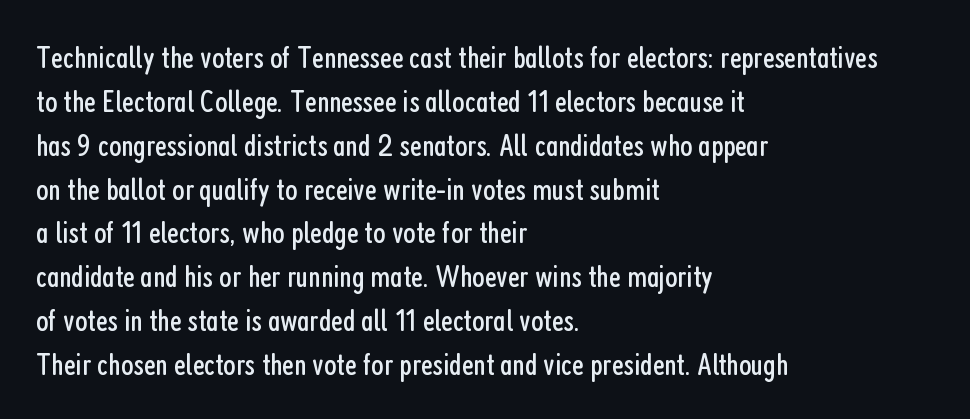
Each row of text sits above clean, open space. In terms of leading, this rendering sits right in the middle. This is not heavy type; no bold has been used. Notice how the stems are strictly vertical — no italics here. The rendering keeps characters at their native spacing. Teacher's note: observe the even left margin — that is flush-left alignment.
